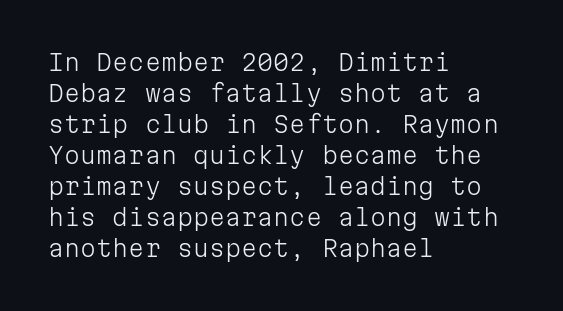
Posture: upright roman. The ragged edge is on the right, which tells us the setting is flush left. Reading down the column, the eye jumps a familiar distance to each next line. The specimen omits any rule beneath the text block's lines. The face looks like a standard text weight, possibly lighter.
